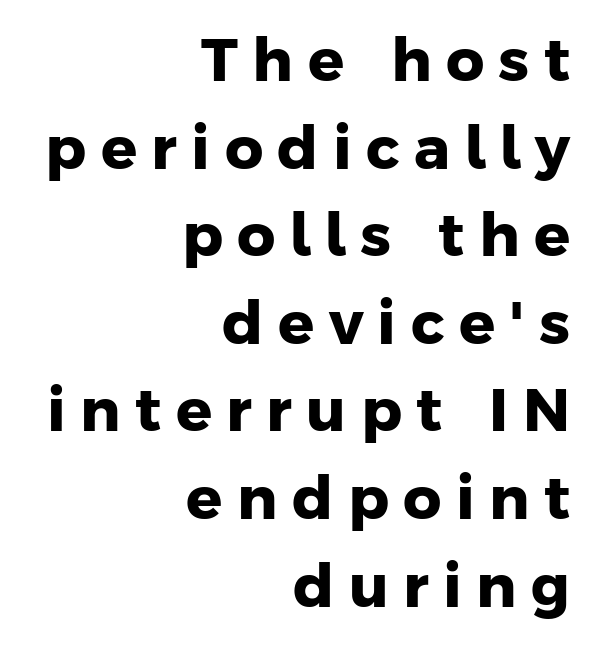
Q: Is the text bold? A: Yes.
Q: Is the typeface a serif or a sans-serif typeface? A: Sans-serif.
Q: Is the text underlined? A: No.
Q: How is the paragraph aligned? A: Right-aligned.
Q: Is the spacing between letters normal or unusually wide? A: Unusually wide.
Q: Is the spacing between lines tight, normal or loose? A: Normal.
Q: Width (condensed, normal, or wide)? A: Normal.
Q: Stroke contrast? A: Low.
Q: x-height? A: Medium.
Q: Monospaced? A: No.
